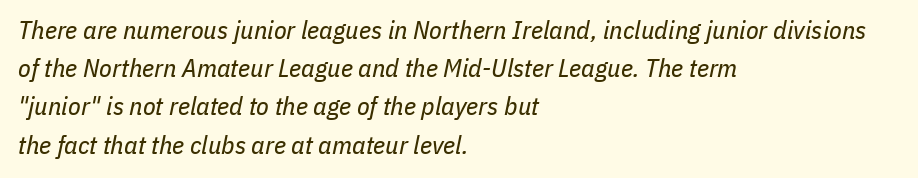
Q: Is the text bold? A: No.
Q: Is the text italic (slanted)? A: Yes, it leans right by about 11 degrees.
Q: Is the text underlined? A: No.
Q: How is the paragraph aligned? A: Left-aligned.
Q: Is the spacing between letters normal or unusually wide? A: Normal.
Q: Is the spacing between lines tight, normal or loose? A: Normal.
